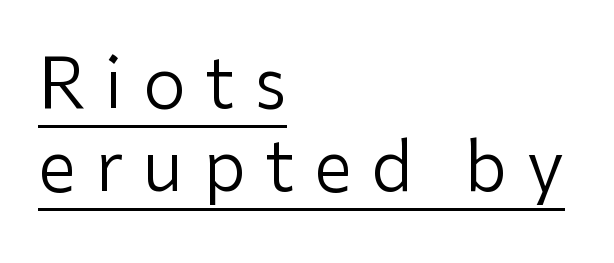
The image shows 69 px regular-weight sans-serif type, upright; set left-aligned, line spacing 1.21x, unusually wide letter spacing (+0.28 em), underlined; low stroke contrast and a medium x-height.
